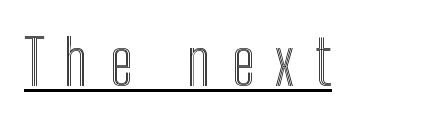
The image shows 62 px condensed type, upright; set unusually wide letter spacing (+0.34 em), underlined; a medium x-height.
